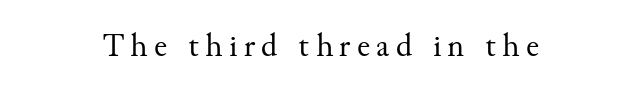
Q: Is the text bold? A: No.
Q: Is the text italic (slanted)? A: No, it is upright.
Q: Is the typeface a serif or a sans-serif typeface? A: Serif.
Q: Is the text underlined? A: No.
Q: How is the paragraph aligned? A: Centered.
Q: Width (condensed, normal, or wide)? A: Normal.
Q: Stroke contrast? A: Medium.
Q: x-height? A: Small.
Q: Monospaced? A: No.
